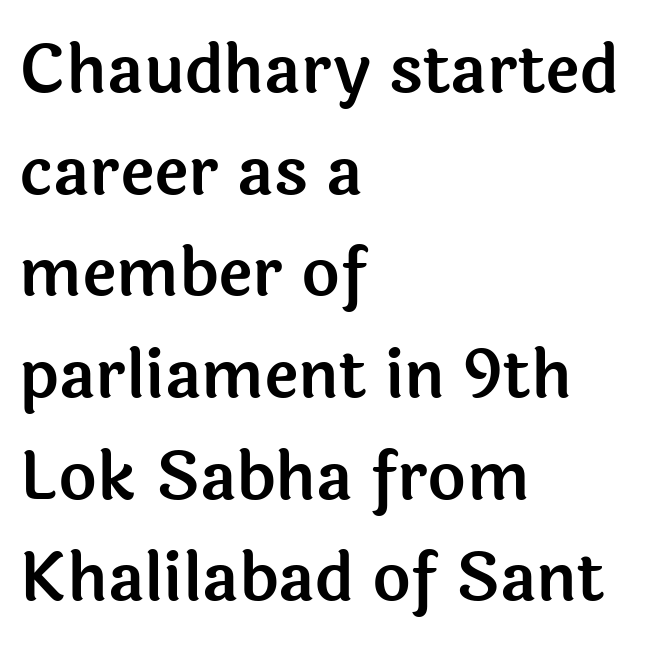
Compared with a centered layout, this one pins lines to the left instead. Looks like regular typesetting: each glyph gets only the width it needs. This sample uses a sans-serif face. Reading down the column, the eye jumps a familiar distance to each next line. Only glyphs here, with clear space below each row.
